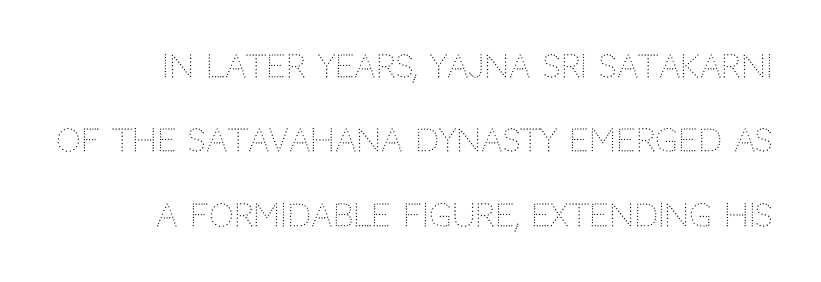
Q: Is the text bold? A: No.
Q: Is the text italic (slanted)? A: No, it is upright.
Q: Is the typeface a serif or a sans-serif typeface? A: Sans-serif.
Q: Is the text underlined? A: No.
Q: Is the spacing between letters normal or unusually wide? A: Normal.
Q: Is the spacing between lines tight, normal or loose? A: Loose.
Q: Width (condensed, normal, or wide)? A: Normal.
Q: Stroke contrast? A: Low.
Q: x-height? A: Large.
Q: Monospaced? A: No.
